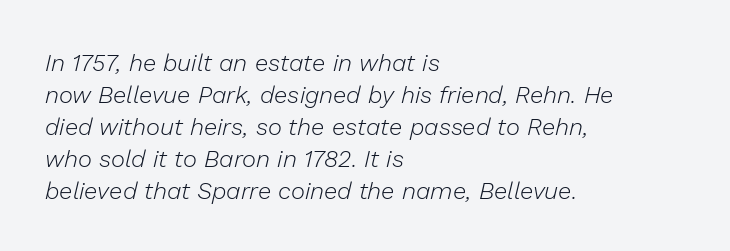
Quick note: interline space is typical. Rule under the text: the space is simply empty. These glyphs show unthickened strokes, regular width or finer. The paragraph has a hard left edge and a soft right edge.
